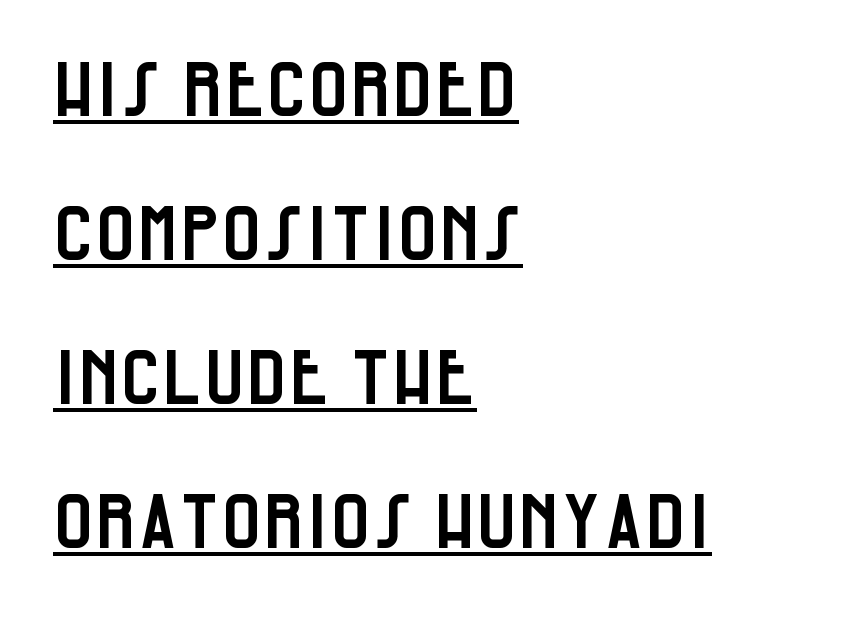
{"serif": "no", "italic": "no", "width": "condensed", "stroke_contrast": "low", "x_height": "large", "monospaced": "no", "underline": "yes", "align": "left", "line_spacing": "loose", "line_spacing_ratio": 1.92, "letter_spacing": "normal", "letter_spacing_em": 0.0, "glyph_px": 75}
